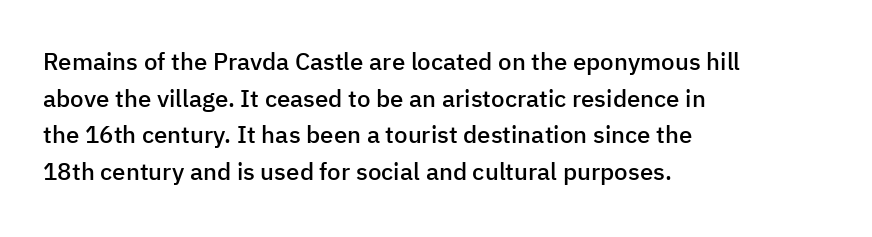
{"italic": "no", "bold": "semi", "underline": "no", "align": "left", "line_spacing": "normal", "line_spacing_ratio": 1.53, "letter_spacing": "normal", "letter_spacing_em": 0.0, "glyph_px": 24}
